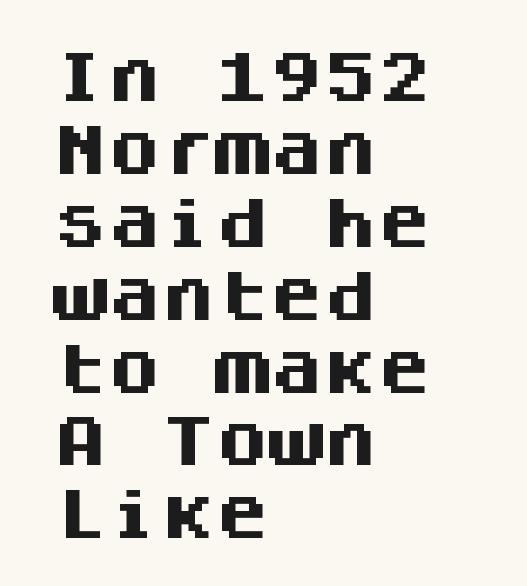
{"serif": "no", "italic": "no", "bold": "yes", "weight": "heavy", "width": "normal", "stroke_contrast": "medium", "x_height": "large", "monospaced": "yes", "underline": "no", "align": "left", "line_spacing": "normal", "line_spacing_ratio": 1.35, "letter_spacing": "normal", "letter_spacing_em": 0.0, "glyph_px": 54}
